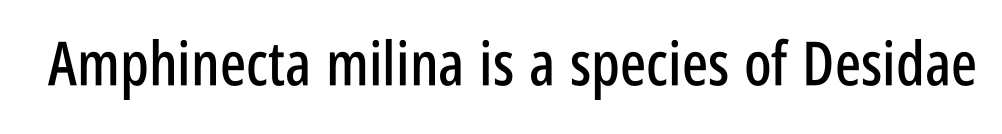
A typesetter would call this proportional, since set widths differ per character. Compared with typical body copy, the letter spacing here is the same. No italicization has been applied; the sample stays upright. The string is rendered with underlining switched off. Check where the strokes stop: nothing finishes them off — pure sans.
